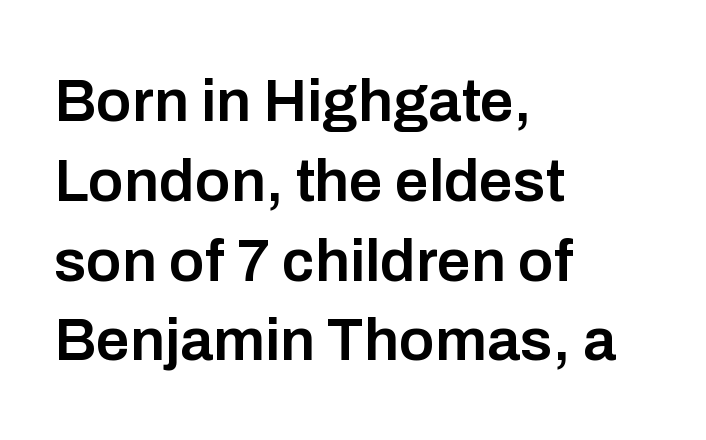
The rendering uses natural spacing where letterforms have individual widths. The passage shown is not underscored anywhere. Weight check: semibold — heavier than regular, not quite bold. Nope, no serifs anywhere on these letters.
